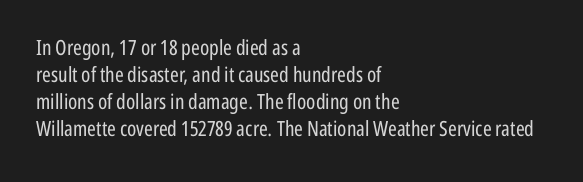
The passage shown is not underscored anywhere. Summary of vertical rhythm: regular, with standard interline spacing. The rag falls on the right side of this text block. Notice how the stems are strictly vertical — no italics here. Vertical stems look standard width or narrower in stroke.
